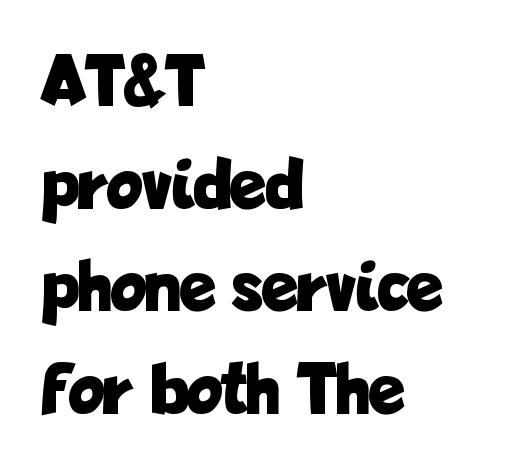
{"serif": "no", "italic": "no", "bold": "yes", "weight": "bold", "width": "condensed", "stroke_contrast": "low", "x_height": "medium", "monospaced": "no", "underline": "no", "align": "left", "line_spacing": "normal", "line_spacing_ratio": 1.37, "letter_spacing": "normal", "letter_spacing_em": 0.0, "glyph_px": 75}
